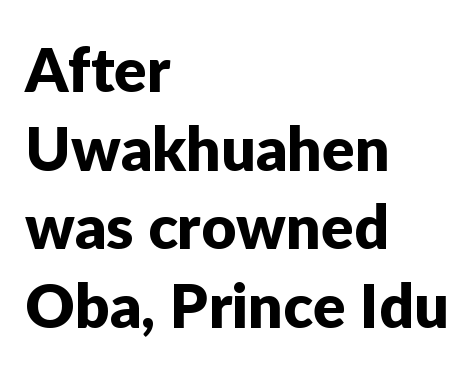
Q: Is the text italic (slanted)? A: No, it is upright.
Q: Is the typeface a serif or a sans-serif typeface? A: Sans-serif.
Q: Is the text underlined? A: No.
Q: How is the paragraph aligned? A: Left-aligned.
Q: Is the spacing between letters normal or unusually wide? A: Normal.
Q: Is the spacing between lines tight, normal or loose? A: Normal.
Q: Width (condensed, normal, or wide)? A: Normal.
Q: Stroke contrast? A: Low.
Q: x-height? A: Medium.
Q: Monospaced? A: No.
